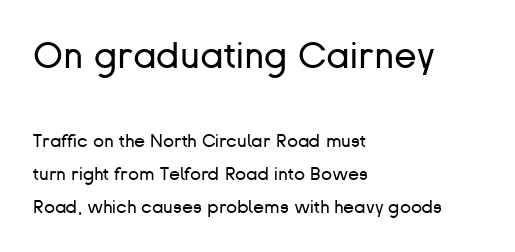
{"serif": "no", "italic": "no", "bold": "no", "weight": "regular", "width": "normal", "stroke_contrast": "low", "x_height": "medium", "monospaced": "no", "underline": "no", "align": "left", "line_spacing_ratio": 1.83, "letter_spacing": "normal", "letter_spacing_em": 0.0, "larger_block": "first", "size_ratio": 2.06, "glyph_px": 37}
